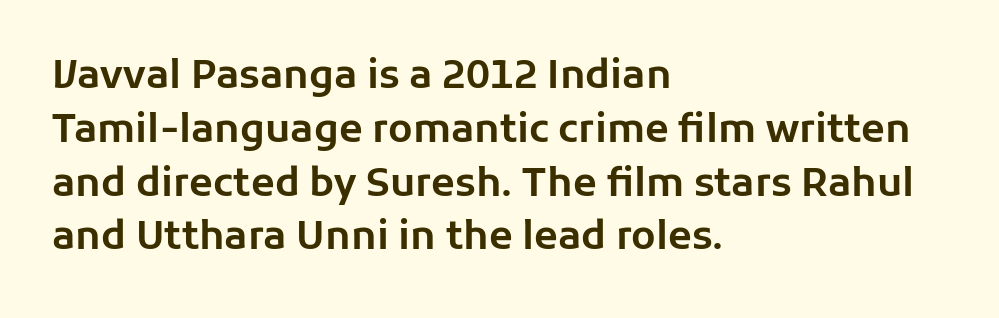
This sample uses a sans-serif face. Short note: letters normally spaced. The letters stand straight up with perfectly vertical stems. Honestly, the row spacing looks completely unremarkable.
